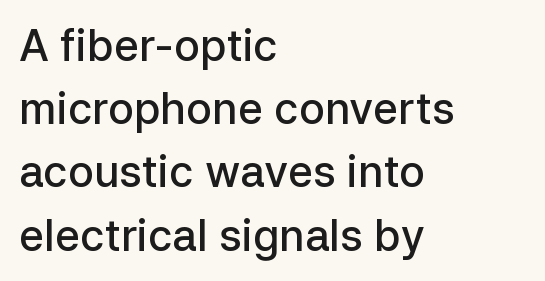
The image shows 43 px semibold sans-serif type, upright; set left-aligned, normal line spacing (1.47x), normal letter spacing, not underlined; low stroke contrast and a medium x-height.
